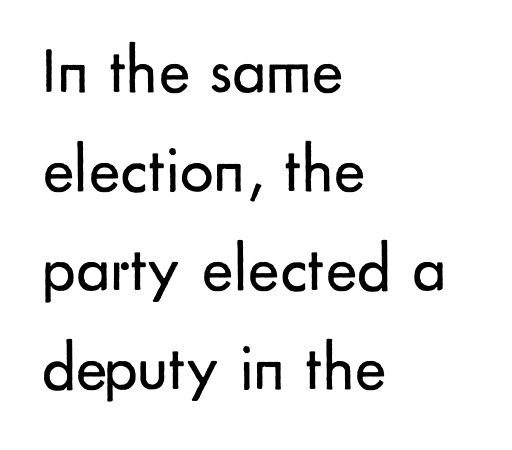
Q: Is the text bold? A: No.
Q: Is the text italic (slanted)? A: No, it is upright.
Q: Is the typeface a serif or a sans-serif typeface? A: Sans-serif.
Q: Is the text underlined? A: No.
Q: How is the paragraph aligned? A: Left-aligned.
Q: Is the spacing between letters normal or unusually wide? A: Normal.
Q: Is the spacing between lines tight, normal or loose? A: Normal.
Q: Width (condensed, normal, or wide)? A: Normal.
Q: Stroke contrast? A: Low.
Q: x-height? A: Small.
Q: Monospaced? A: No.
